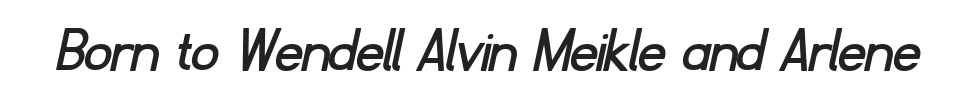
The image shows 66 px sans-serif type; set normal letter spacing, not underlined; low stroke contrast and a small x-height.
